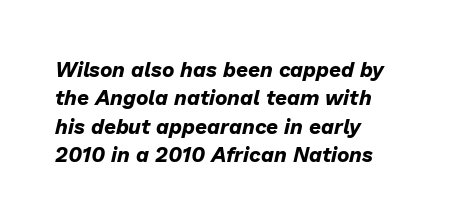
Descender tails drop into unmarked territory. The gaps between neighbouring characters are ordinary and unremarkable. The axis of the letterforms is tilted away from vertical. Students, this is bold: see how much ink each stroke carries.
